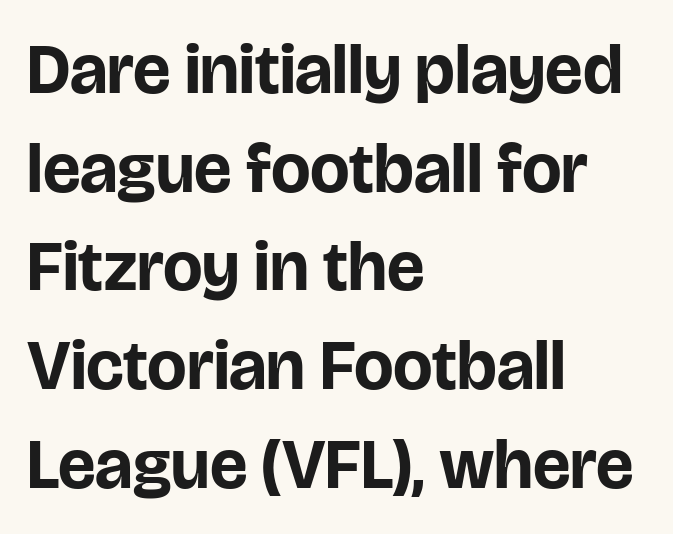
Q: Is the text bold? A: Yes.
Q: Is the text italic (slanted)? A: No, it is upright.
Q: Is the typeface a serif or a sans-serif typeface? A: Sans-serif.
Q: Is the text underlined? A: No.
Q: How is the paragraph aligned? A: Left-aligned.
Q: Is the spacing between letters normal or unusually wide? A: Normal.
Q: Is the spacing between lines tight, normal or loose? A: Normal.
Q: Width (condensed, normal, or wide)? A: Normal.
Q: Stroke contrast? A: Low.
Q: x-height? A: Large.
Q: Monospaced? A: No.
